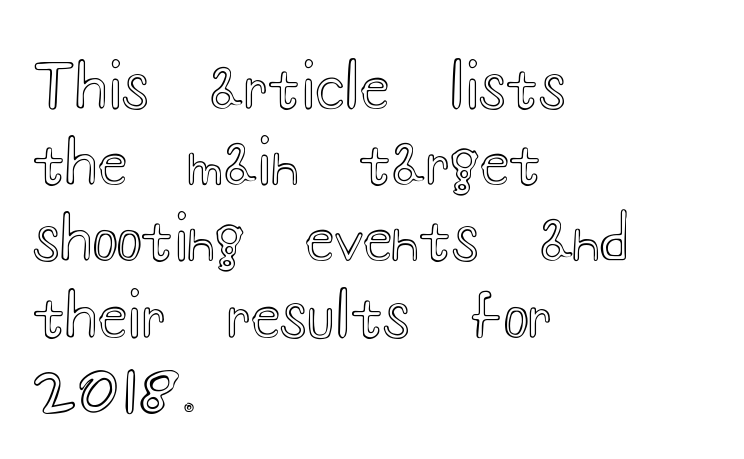
The image shows 60 px wide type, upright; set left-aligned, normal line spacing (1.27x), normal letter spacing, not underlined; a small x-height.
